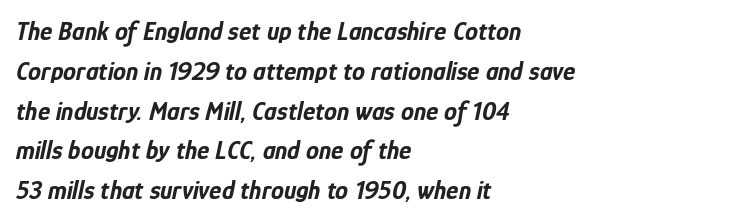
Line starts are locked; line ends wander. Does the weight exceed regular? Yes, all the way to bold. Interline gaps are of average width in this sample. This sample uses an oblique cut, with every glyph tilted off the vertical. Short note: letters normally spaced. Plain, unruled lines of type.
